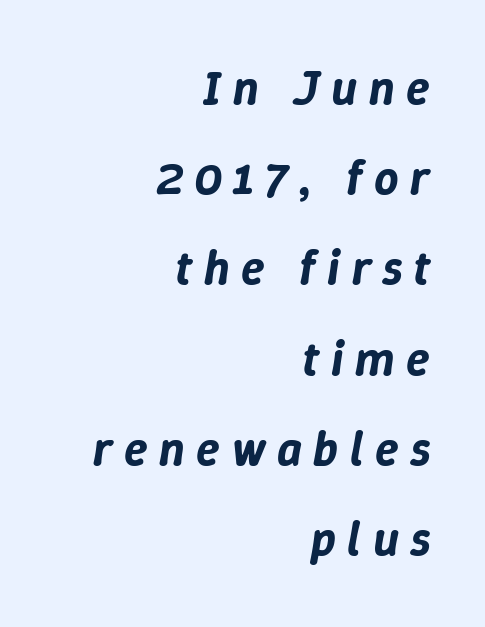
{"italic": "yes", "lean": "right", "slant_degrees": 9, "width": "normal", "stroke_contrast": "low", "x_height": "medium", "monospaced": "no", "underline": "no", "align": "right", "line_spacing_ratio": 1.88, "letter_spacing": "wide", "letter_spacing_em": 0.24, "glyph_px": 48}
